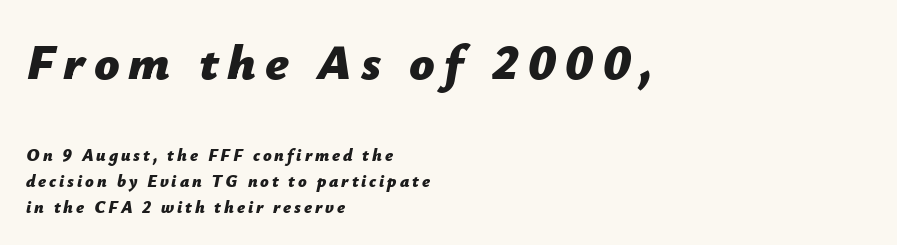
Q: Is the text bold? A: Yes.
Q: Is the text italic (slanted)? A: Yes, it leans right by about 12 degrees.
Q: Is the text underlined? A: No.
Q: How is the paragraph aligned? A: Left-aligned.
Q: Is the spacing between lines tight, normal or loose? A: Normal.
Q: Which block of text is set in a larger size, the first (top) or the second (bottom)? A: The first (top) one.
Q: Width (condensed, normal, or wide)? A: Normal.
Q: Stroke contrast? A: Low.
Q: x-height? A: Medium.
Q: Monospaced? A: No.
